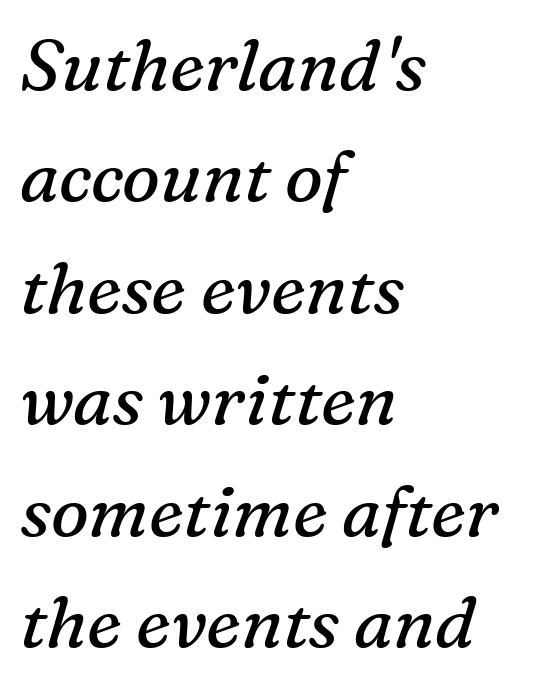
Q: Is the text bold? A: No.
Q: Is the text italic (slanted)? A: Yes, it leans right by about 16 degrees.
Q: Is the typeface a serif or a sans-serif typeface? A: Serif.
Q: Is the text underlined? A: No.
Q: How is the paragraph aligned? A: Left-aligned.
Q: Is the spacing between letters normal or unusually wide? A: Normal.
Q: Is the spacing between lines tight, normal or loose? A: Normal.
Q: Width (condensed, normal, or wide)? A: Normal.
Q: Stroke contrast? A: Medium.
Q: x-height? A: Medium.
Q: Monospaced? A: No.
